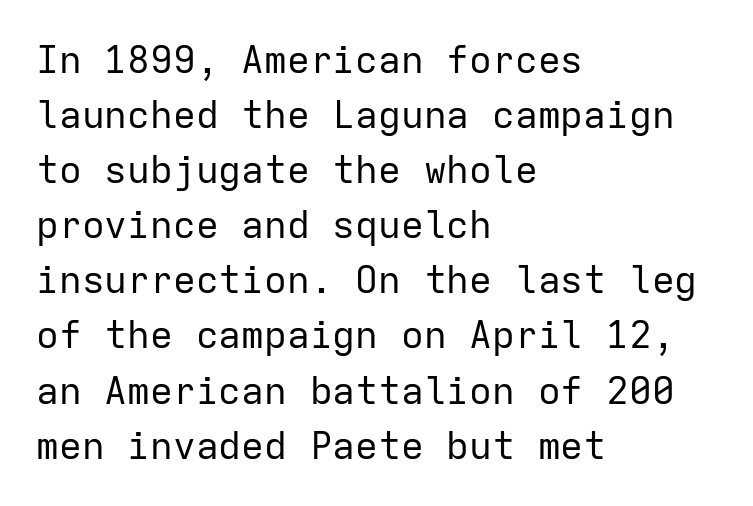
Glance below the letters and you will spot only blank space. Does the leading feel generous? No, just average. The passage shown is not bold in any degree. The lettering stays uniformly vertical, giving the passage a roman look.
